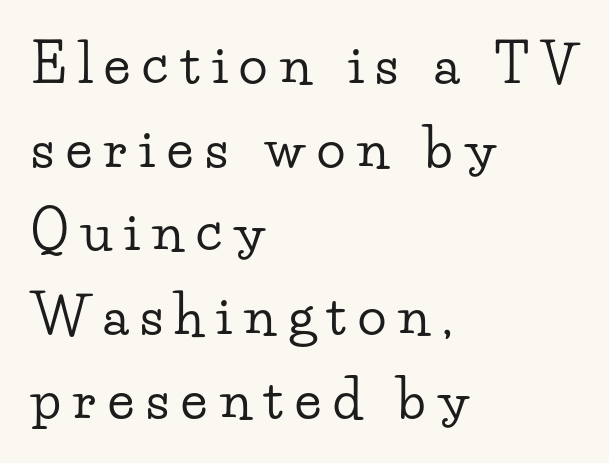
Q: Is the text italic (slanted)? A: No, it is upright.
Q: Is the typeface a serif or a sans-serif typeface? A: Serif.
Q: Is the text underlined? A: No.
Q: How is the paragraph aligned? A: Left-aligned.
Q: Is the spacing between letters normal or unusually wide? A: Unusually wide.
Q: Is the spacing between lines tight, normal or loose? A: Normal.
Q: Width (condensed, normal, or wide)? A: Wide.
Q: Stroke contrast? A: Low.
Q: x-height? A: Small.
Q: Monospaced? A: No.
